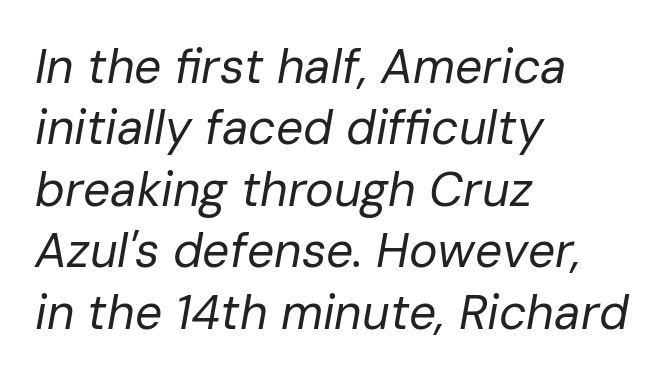
Q: Is the text bold? A: No.
Q: Is the text italic (slanted)? A: Yes, it leans right by about 10 degrees.
Q: Is the text underlined? A: No.
Q: How is the paragraph aligned? A: Left-aligned.
Q: Is the spacing between letters normal or unusually wide? A: Normal.
Q: Is the spacing between lines tight, normal or loose? A: Normal.
Q: Width (condensed, normal, or wide)? A: Normal.
Q: Stroke contrast? A: Low.
Q: x-height? A: Medium.
Q: Monospaced? A: No.
